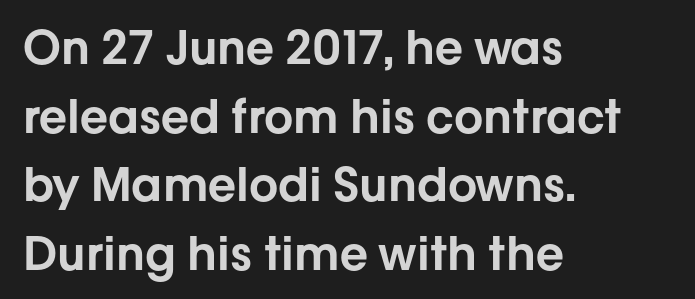
The image shows 46 px sans-serif type, upright; set left-aligned, normal line spacing (1.49x), normal letter spacing, not underlined; low stroke contrast and a medium x-height.
